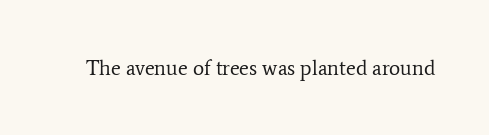
The image shows 21 px text type, upright; set normal letter spacing, not underlined.
